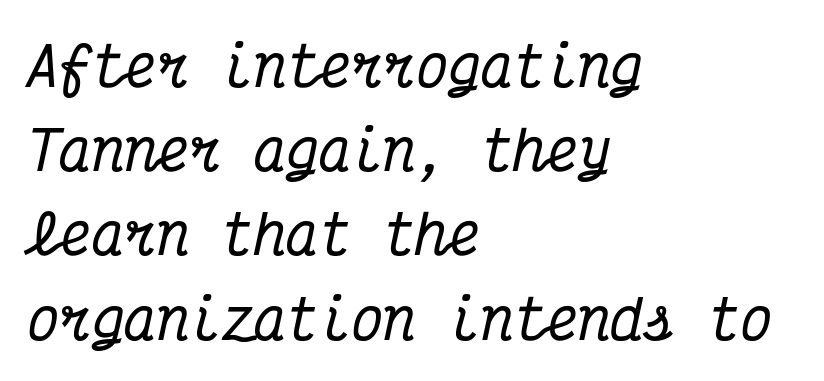
The image shows 54 px condensed serif type, italic (leaning right), monospaced; set left-aligned, normal line spacing (1.56x), normal letter spacing, not underlined; medium stroke contrast and a medium x-height.
